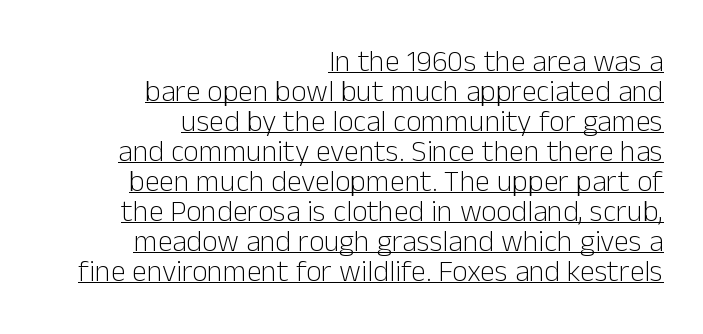
Caption: face not bold, strokes unweighted. The line texture is even and compact thanks to regular tracking. Here the designer chose a conventional face with non-uniform glyph widths. Has an underline been added? It has. A student would call this right alignment; a typographer would say flush right, rag left.
